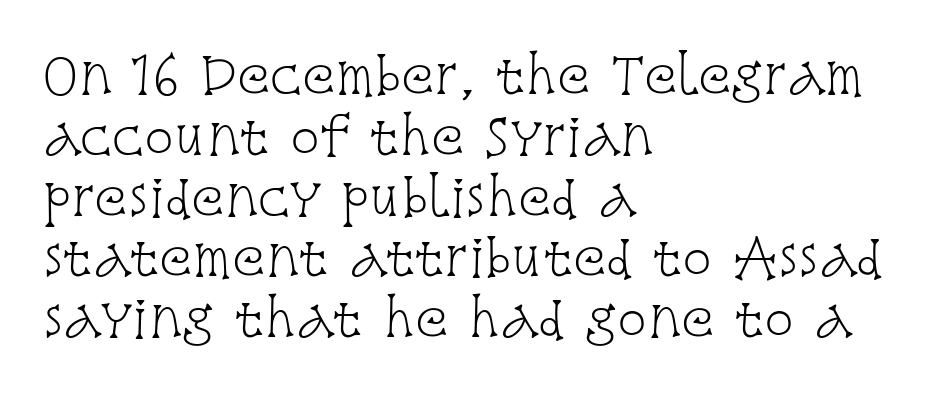
This sample is left-justified, so line endings fall wherever the words run out. Each row of text sits above clean, open space. You could call the tracking neutral — neither tight nor loose. Character widths vary here, with narrow letters taking less room than wide ones. Bold? No — there's no thickening of the strokes. Serifs: yes, visible at the terminals of the letterforms.
